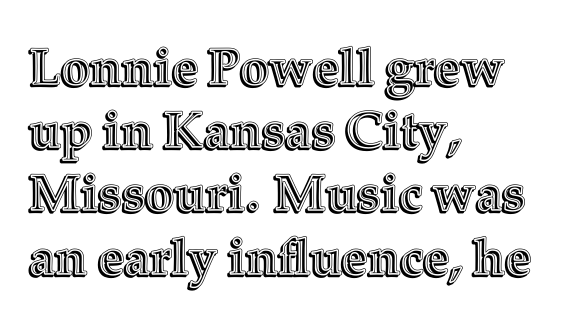
Nobody drew a line under any word here. Honestly, the letter spacing is just normal — you wouldn't notice it. Horizontally, the lines are justified to the leading edge only. Ordinary non-slanted type is in use. Do the characters align in a grid? No, the font is proportional.
